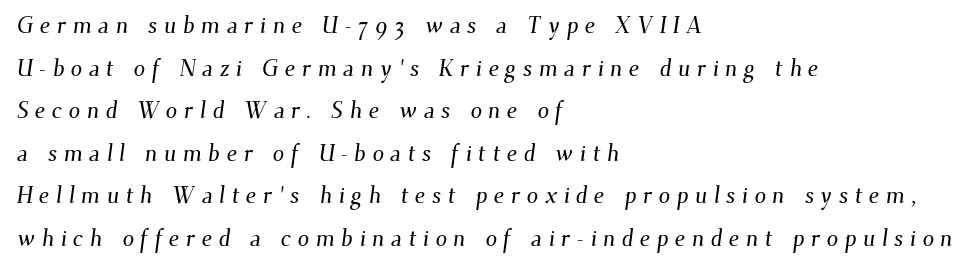
The image shows 23 px text type; set left-aligned, line spacing 1.85x, unusually wide letter spacing (+0.28 em), not underlined.
